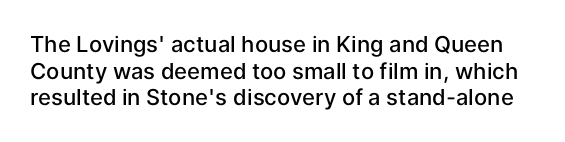
{"italic": "no", "bold": "semi", "underline": "no", "line_spacing_ratio": 1.21, "letter_spacing": "normal", "letter_spacing_em": 0.0, "glyph_px": 22}
